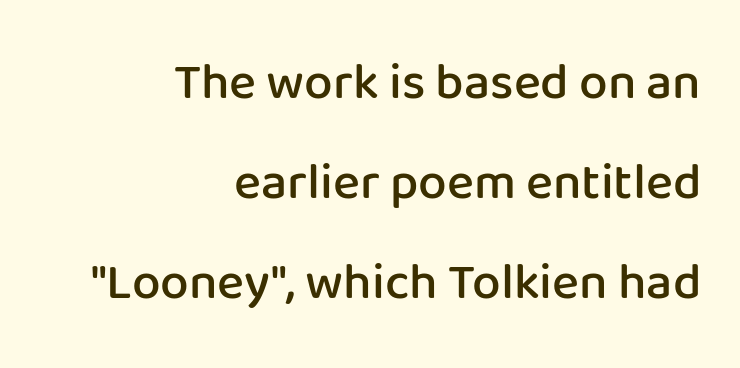
{"serif": "no", "italic": "no", "bold": "semi", "weight": "semibold", "width": "normal", "stroke_contrast": "low", "x_height": "medium", "monospaced": "no", "underline": "no", "align": "right", "line_spacing": "loose", "line_spacing_ratio": 1.96, "letter_spacing": "normal", "letter_spacing_em": 0.0, "glyph_px": 51}
